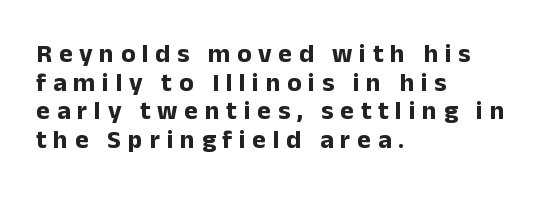
{"italic": "no", "bold": "yes", "underline": "no", "align": "left", "line_spacing": "tight", "line_spacing_ratio": 1.1, "letter_spacing": "wide", "letter_spacing_em": 0.26, "glyph_px": 26}
